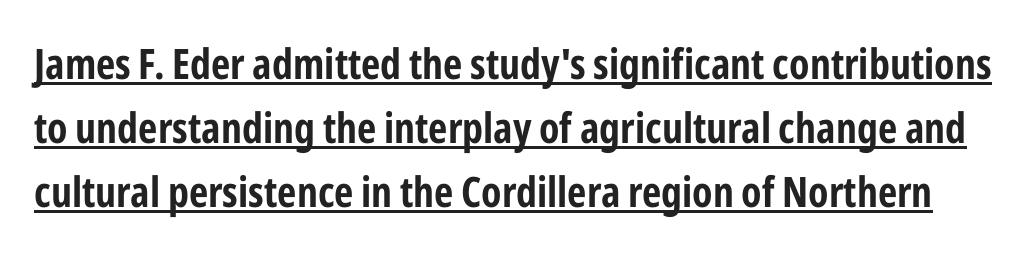
The image shows 42 px bold, condensed sans-serif type, upright; set normal line spacing (1.52x), normal letter spacing, underlined; low stroke contrast and a medium x-height.
